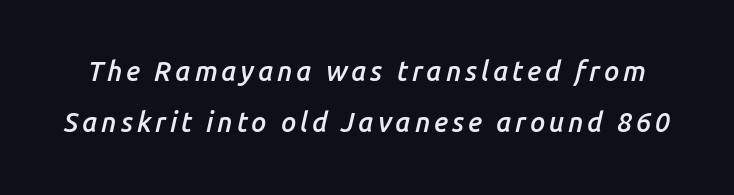
{"italic": "yes", "lean": "right", "slant_degrees": 14, "bold": "semi", "underline": "no", "line_spacing_ratio": 1.88, "glyph_px": 27}
